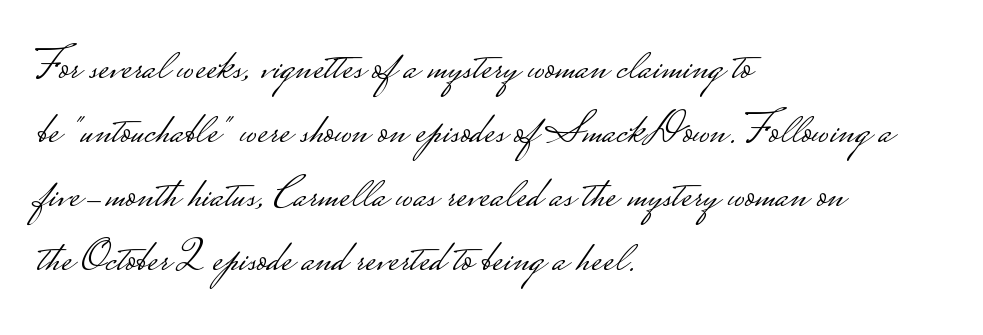
If you measured baseline to baseline, you'd find a middling distance. Inter-character spacing is left at the font's built-in metrics. The gap between lines stays unmarked. Stroke thickness stays within the range of a standard reading face or lighter. The letters carry no serifs — their stems end cleanly without finishing strokes.
